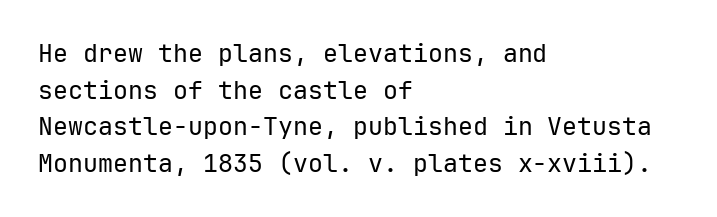
{"italic": "no", "bold": "no", "underline": "no", "align": "left", "line_spacing": "normal", "line_spacing_ratio": 1.47, "letter_spacing": "normal", "letter_spacing_em": 0.0, "glyph_px": 25}
